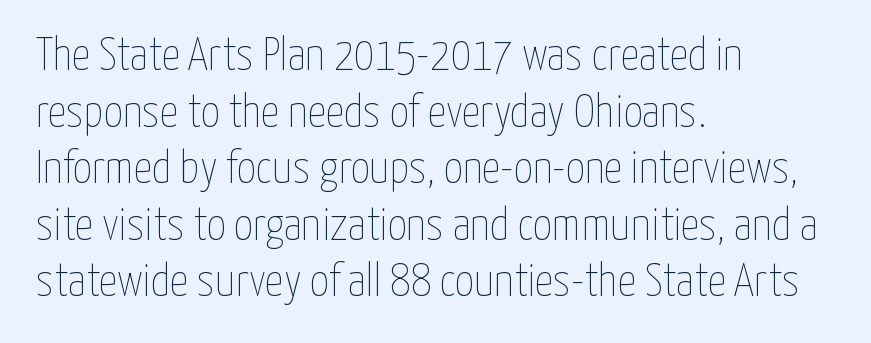
Proportional: the letters do not fall into vertical columns. Compared with typical body copy, the letter spacing here is the same. Quick note: not italic, upright. Rule under the text: the space is simply empty. Caption: face not bold, strokes unweighted.
